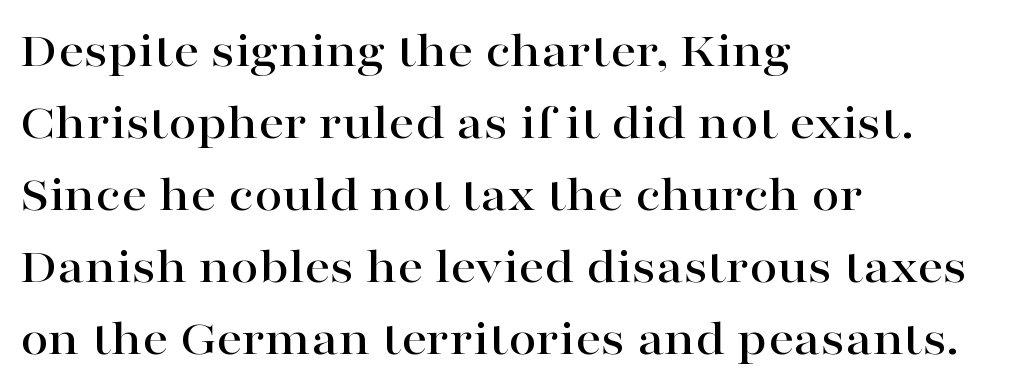
{"serif": "yes", "italic": "no", "width": "wide", "stroke_contrast": "high", "x_height": "medium", "monospaced": "no", "underline": "no", "align": "left", "line_spacing": "normal", "line_spacing_ratio": 1.41, "letter_spacing": "normal", "letter_spacing_em": 0.0, "glyph_px": 51}
